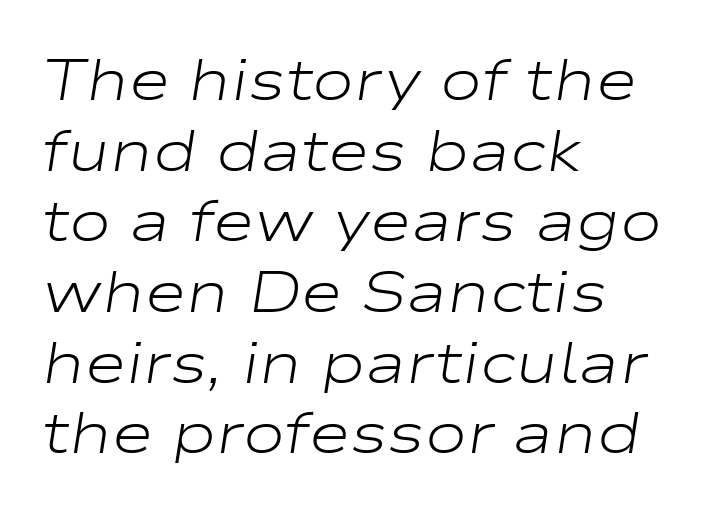
Italic? Definitely — the glyphs are oblique. The lines in this sample share a left origin and differ only in where they stop. Underline: absent. Varying glyph widths throughout — classic text-font behaviour. What stands out about the letter spacing? Nothing — it is the standard amount.
